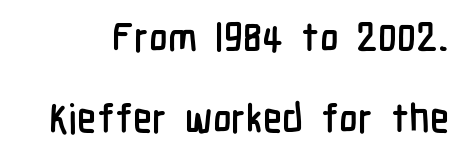
Q: Is the text italic (slanted)? A: No, it is upright.
Q: Is the typeface a serif or a sans-serif typeface? A: Sans-serif.
Q: Is the text underlined? A: No.
Q: Is the spacing between letters normal or unusually wide? A: Normal.
Q: Is the spacing between lines tight, normal or loose? A: Loose.
Q: Width (condensed, normal, or wide)? A: Condensed.
Q: Stroke contrast? A: Low.
Q: x-height? A: Medium.
Q: Monospaced? A: No.
